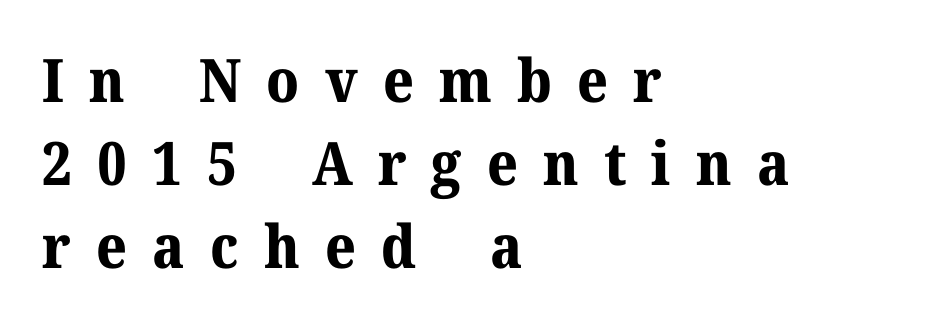
The image shows 60 px bold serif type, upright; set left-aligned, normal line spacing (1.38x), unusually wide letter spacing (+0.42 em), not underlined; medium stroke contrast and a medium x-height.
